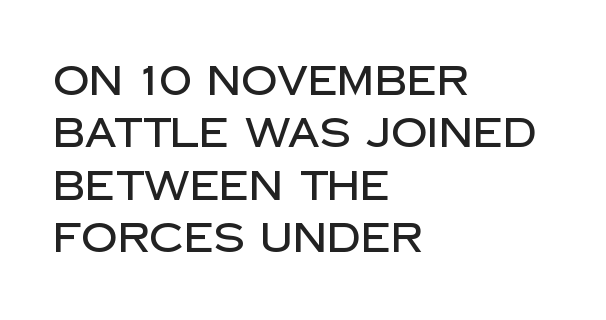
The image shows 40 px sans-serif type, upright; set left-aligned, normal line spacing (1.31x), normal letter spacing, not underlined; low stroke contrast and a large x-height.
